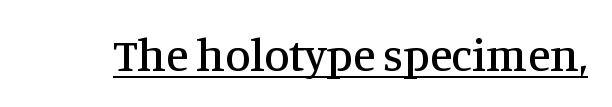
Like a heading marked for emphasis, these lines bear an underscore. The letters sit at their default tracking, neither squeezed nor spread. Serifs: yes, visible at the terminals of the letterforms. This sample uses an upright cut, with every glyph sitting square on the baseline. You could not count columns in this text — the font is proportionally spaced.
